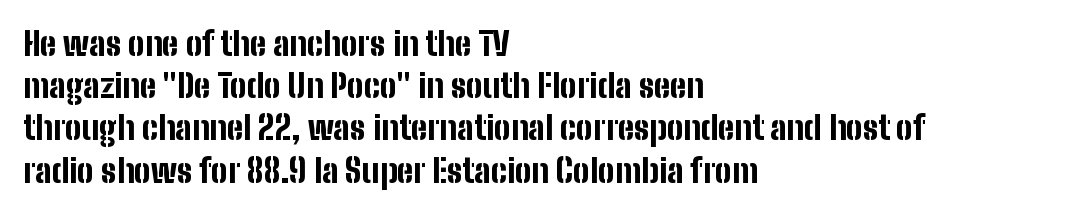
Casual observation: everything's shoved over to the left. Grotesque or geometric, the face here clearly has no serifs. Lines of text with bare space underneath. Compared with an ordinary text face, these strokes are far heavier — a full bold.
